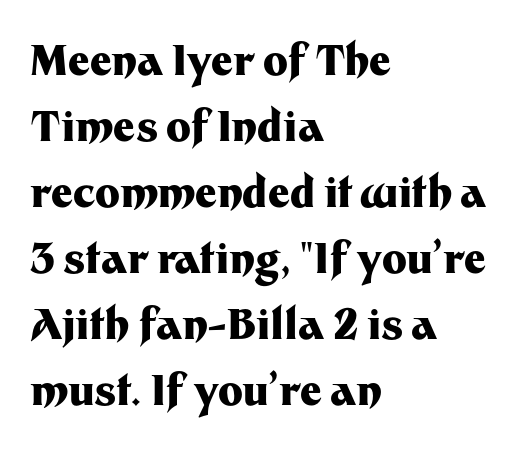
In terms of letterspacing, this is plain default setting. Note the varied advance widths — an 'i' is clearly narrower than an 'm'. Chunky letters — that's bold for sure. Is this a sans? Yes — the strokes have no serifs.
